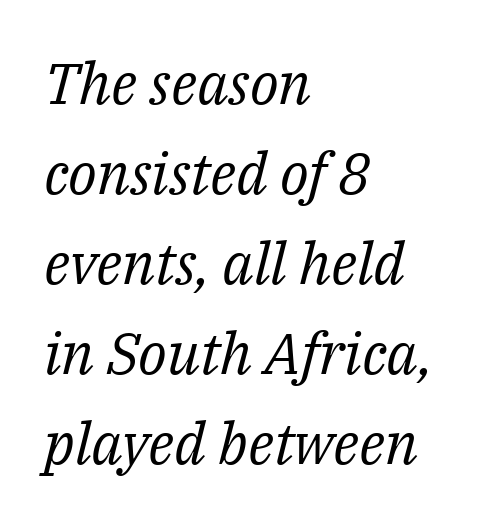
{"serif": "yes", "italic": "yes", "lean": "right", "slant_degrees": 14, "bold": "no", "weight": "regular", "width": "normal", "stroke_contrast": "medium", "x_height": "medium", "monospaced": "no", "underline": "no", "align": "left", "line_spacing": "normal", "line_spacing_ratio": 1.55, "letter_spacing": "normal", "letter_spacing_em": 0.0, "glyph_px": 58}
